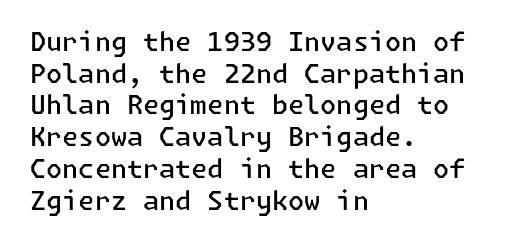
Each row of text sits above clean, open space. Typesetter's note: demi weight, one step under bold. Is the block centered? No — it sits flush against the left margin. Posture: straight, roman, zero tilt. The letterforms sit shoulder to shoulder at normal distance.
